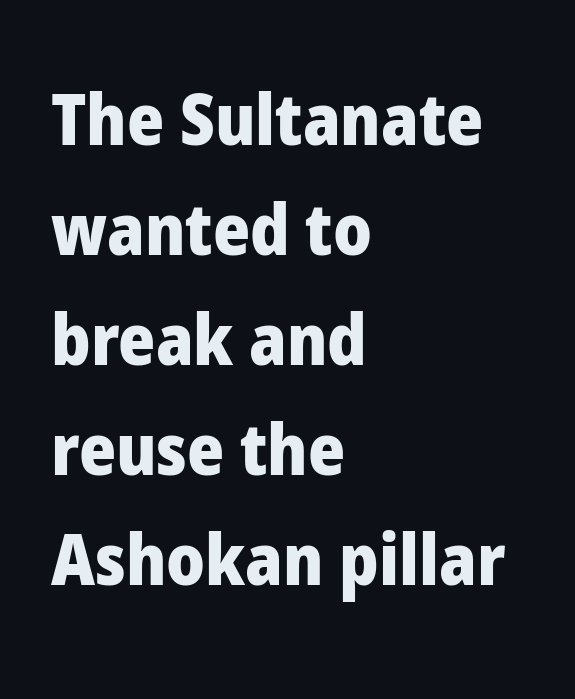
{"serif": "no", "italic": "no", "bold": "yes", "weight": "heavy", "width": "normal", "stroke_contrast": "low", "x_height": "medium", "monospaced": "no", "underline": "no", "align": "left", "line_spacing": "normal", "line_spacing_ratio": 1.55, "letter_spacing": "normal", "letter_spacing_em": 0.0, "glyph_px": 71}
